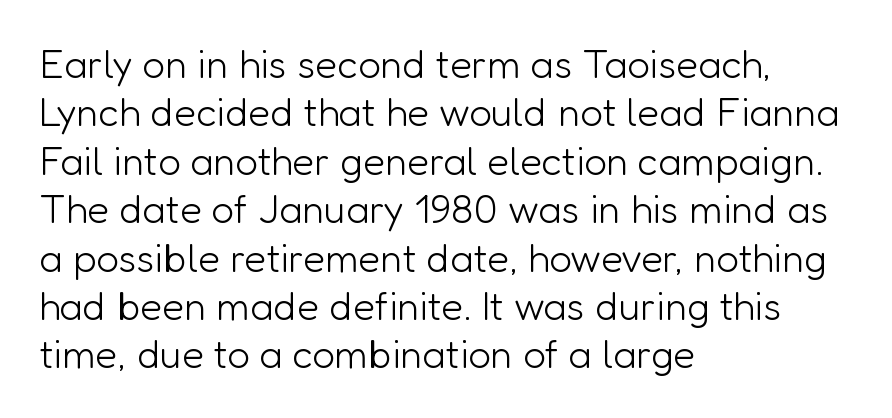
The image shows 40 px light sans-serif type, upright; set left-aligned, line spacing 1.21x, normal letter spacing, not underlined; low stroke contrast and a medium x-height.
